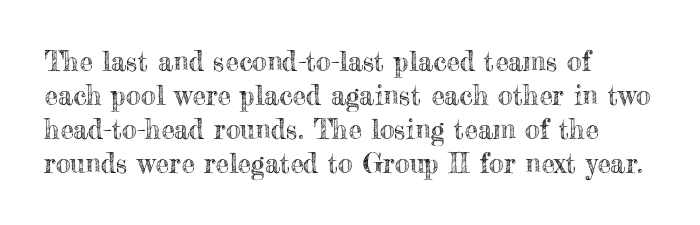
{"italic": "no", "underline": "no", "align": "left", "line_spacing": "normal", "line_spacing_ratio": 1.26, "letter_spacing": "normal", "letter_spacing_em": 0.0, "glyph_px": 27}
